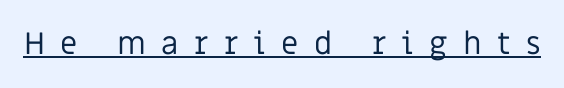
Do the letters lean? They stand straight. What stands out about the letter spacing? Its width — letters are far apart. A light-to-regular cut is what we see here. The designer went with a sans here, leaving each stem footless.
